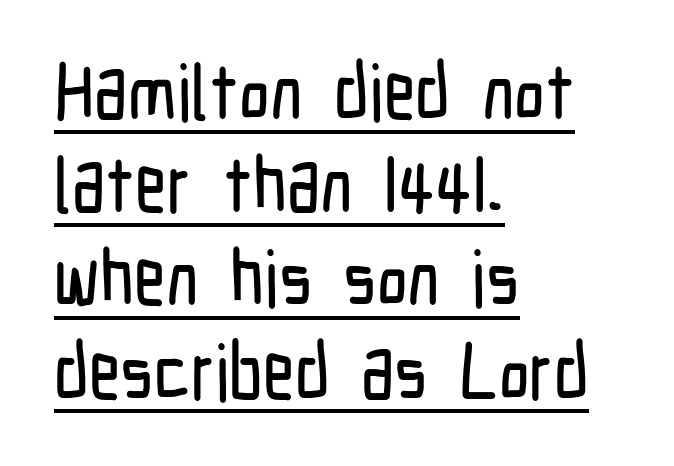
Q: Is the text italic (slanted)? A: No, it is upright.
Q: Is the typeface a serif or a sans-serif typeface? A: Sans-serif.
Q: Is the text underlined? A: Yes.
Q: How is the paragraph aligned? A: Left-aligned.
Q: Is the spacing between letters normal or unusually wide? A: Normal.
Q: Width (condensed, normal, or wide)? A: Condensed.
Q: Stroke contrast? A: Low.
Q: x-height? A: Medium.
Q: Monospaced? A: No.
